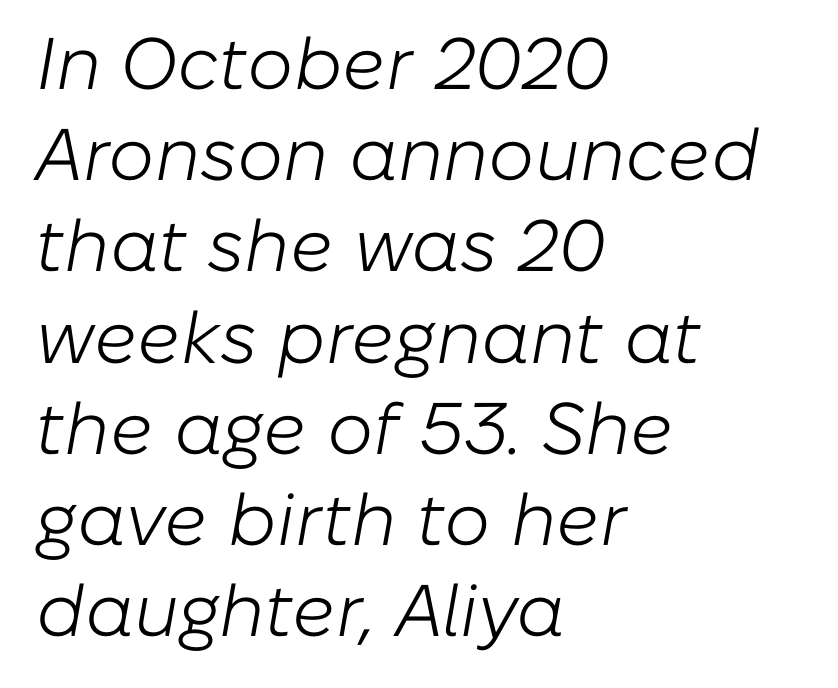
Q: Is the text bold? A: No.
Q: Is the text italic (slanted)? A: Yes, it leans right by about 10 degrees.
Q: Is the text underlined? A: No.
Q: How is the paragraph aligned? A: Left-aligned.
Q: Is the spacing between letters normal or unusually wide? A: Normal.
Q: Is the spacing between lines tight, normal or loose? A: Normal.
Q: Width (condensed, normal, or wide)? A: Normal.
Q: Stroke contrast? A: Low.
Q: x-height? A: Medium.
Q: Monospaced? A: No.
